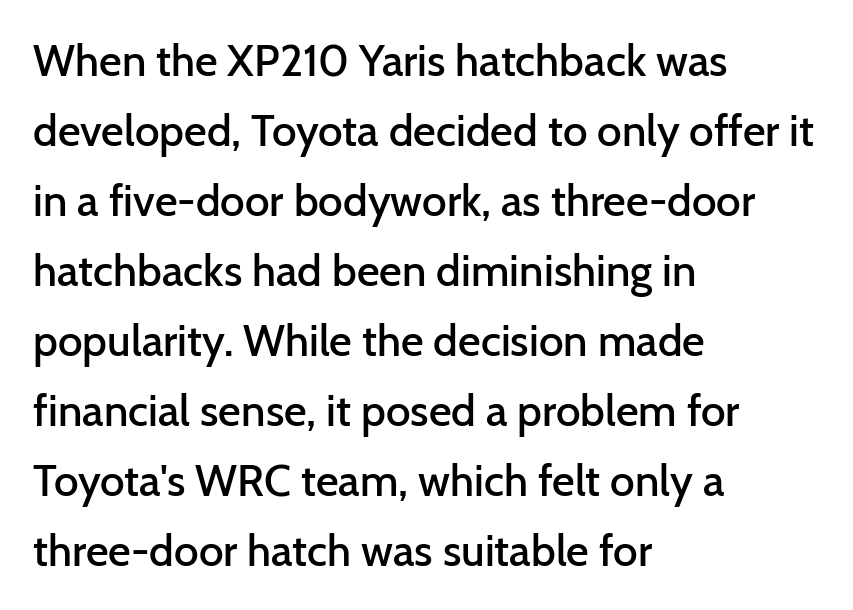
The image shows 44 px semibold sans-serif type, upright; set left-aligned, normal line spacing (1.59x), normal letter spacing, not underlined; low stroke contrast and a medium x-height.
